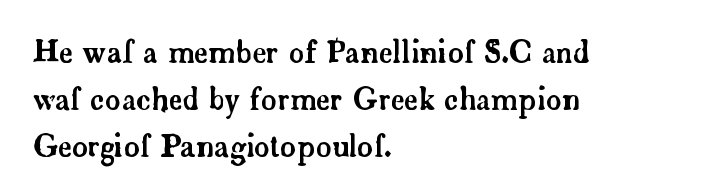
Nothing unusual about the tracking: characters are spaced as the font intends. The typeface chosen for these lines features serifs. The lettering holds an erect, upright posture throughout. Every row of glyphs begins at an identical x-position on the left. Vertically, the passage feels balanced, rows spaced as you'd expect. Descenders are the only things crossing below the line.
